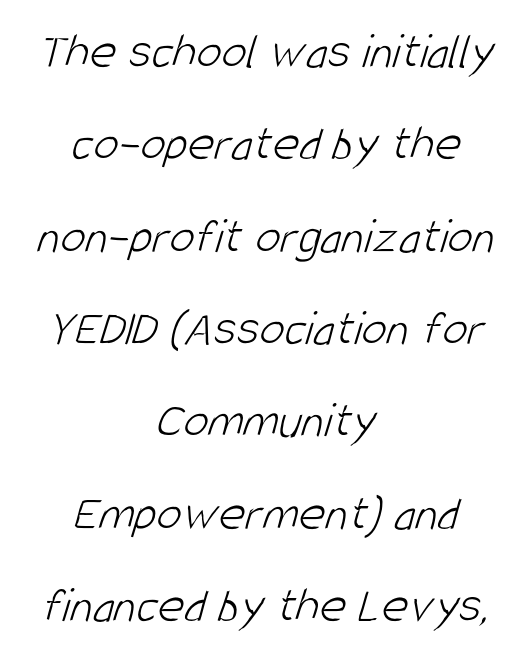
{"serif": "no", "bold": "no", "weight": "light", "width": "condensed", "stroke_contrast": "low", "x_height": "large", "monospaced": "no", "underline": "no", "align": "center", "line_spacing_ratio": 1.81, "letter_spacing": "normal", "letter_spacing_em": 0.0, "glyph_px": 51}
